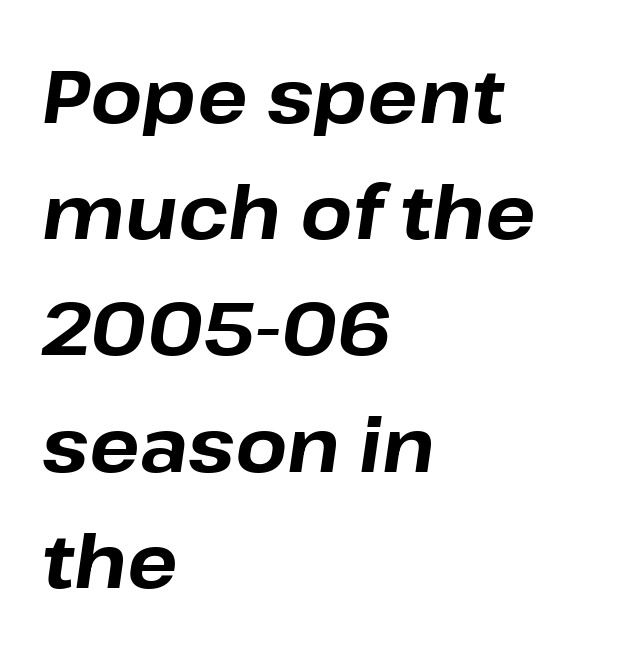
{"italic": "yes", "lean": "right", "slant_degrees": 8, "bold": "yes", "weight": "bold", "width": "normal", "stroke_contrast": "low", "x_height": "medium", "monospaced": "no", "underline": "no", "align": "left", "line_spacing": "normal", "line_spacing_ratio": 1.55, "letter_spacing": "normal", "letter_spacing_em": 0.0, "glyph_px": 75}
